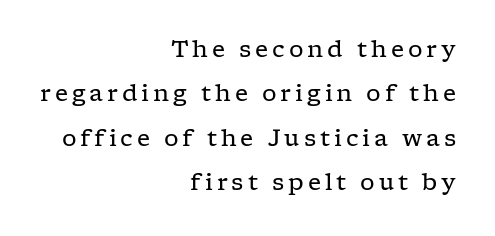
Q: Is the text bold? A: No.
Q: Is the text italic (slanted)? A: No, it is upright.
Q: Is the text underlined? A: No.
Q: How is the paragraph aligned? A: Right-aligned.
Q: Is the spacing between lines tight, normal or loose? A: Loose.
